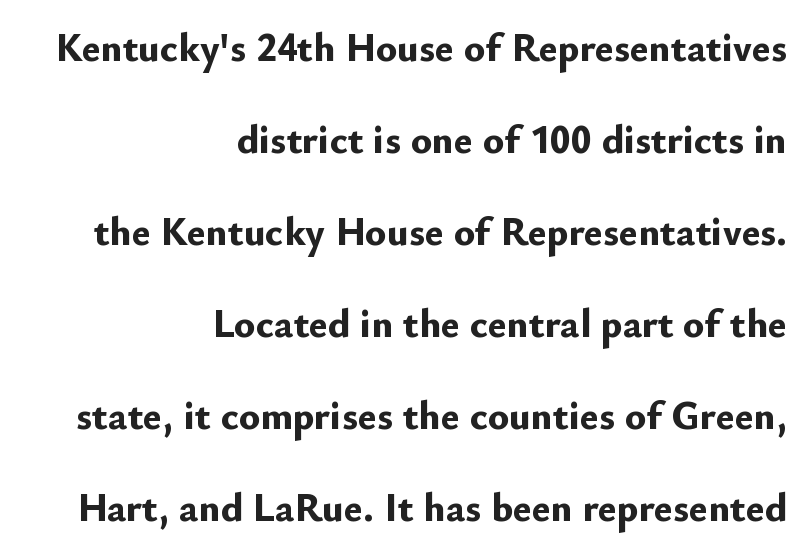
Q: Is the text bold? A: Yes.
Q: Is the text italic (slanted)? A: No, it is upright.
Q: Is the typeface a serif or a sans-serif typeface? A: Sans-serif.
Q: Is the text underlined? A: No.
Q: How is the paragraph aligned? A: Right-aligned.
Q: Is the spacing between letters normal or unusually wide? A: Normal.
Q: Is the spacing between lines tight, normal or loose? A: Loose.
Q: Width (condensed, normal, or wide)? A: Normal.
Q: Stroke contrast? A: Low.
Q: x-height? A: Small.
Q: Monospaced? A: No.
